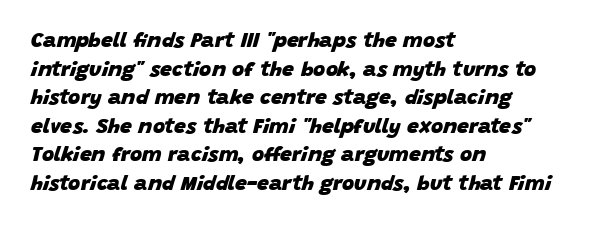
The foot of each line stays bare and open. The lines are quadded left. Look at the stroke-to-counter ratio: heavy, a bold. How are the letters spaced? Ordinarily, with no added tracking.
